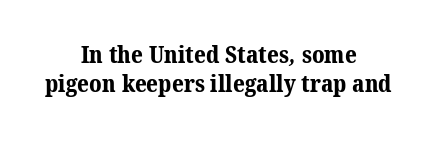
Letters rest on an invisible, unmarked baseline. One-word summary of the alignment: center. On the weight axis this lands at bold, roughly 700. Nothing unusual about the tracking: characters are spaced as the font intends.
